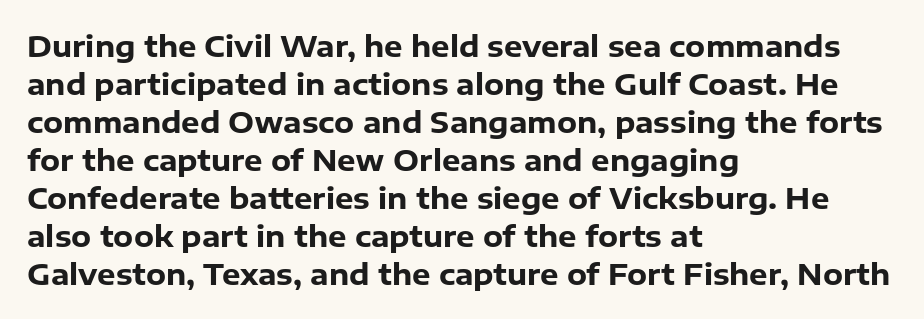
{"serif": "no", "italic": "no", "bold": "yes", "weight": "heavy", "width": "normal", "stroke_contrast": "low", "x_height": "medium", "monospaced": "no", "underline": "no", "align": "left", "line_spacing": "normal", "line_spacing_ratio": 1.31, "letter_spacing": "normal", "letter_spacing_em": 0.0, "glyph_px": 29}
